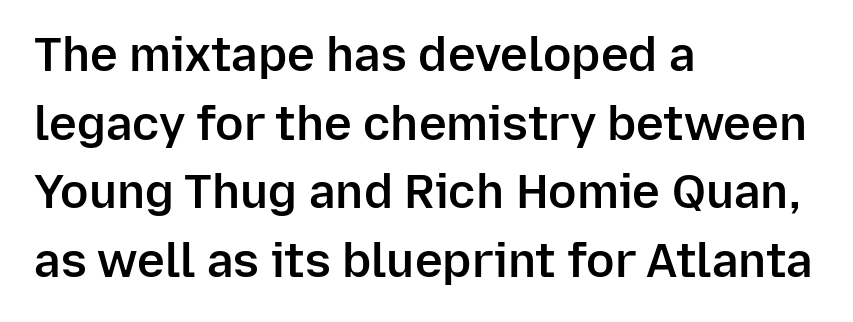
The image shows 47 px semibold sans-serif type, upright; set left-aligned, normal line spacing (1.46x), normal letter spacing, not underlined; low stroke contrast and a medium x-height.
